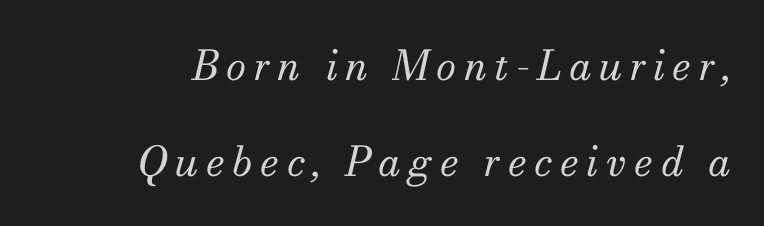
Q: Is the text bold? A: No.
Q: Is the text italic (slanted)? A: Yes, it leans right by about 13 degrees.
Q: Is the typeface a serif or a sans-serif typeface? A: Serif.
Q: Is the text underlined? A: No.
Q: How is the paragraph aligned? A: Right-aligned.
Q: Is the spacing between lines tight, normal or loose? A: Loose.
Q: Width (condensed, normal, or wide)? A: Normal.
Q: Stroke contrast? A: Medium.
Q: x-height? A: Small.
Q: Monospaced? A: No.
